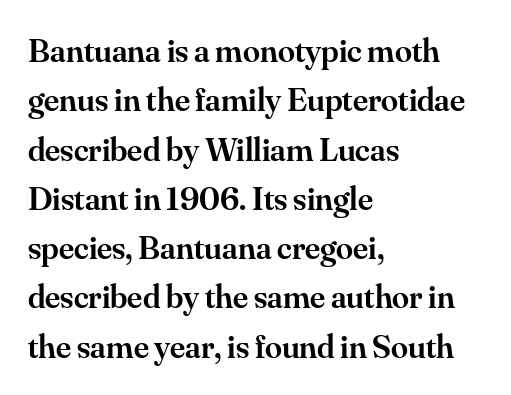
These lines stack with their left ends in a neat column. Each word holds together tightly as a unit, with standard inter-letter gaps. Horizontal bands of white between lines are of average thickness. Observe the serifs anchoring each vertical stroke in this sample.
